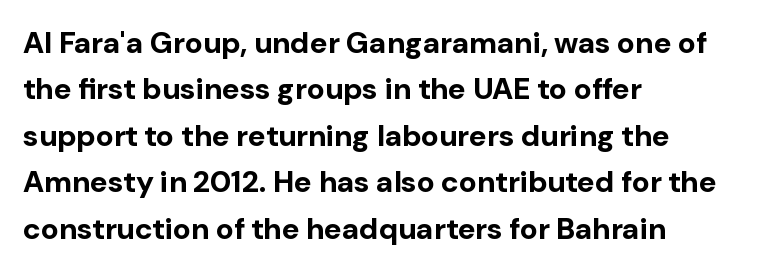
{"serif": "no", "italic": "no", "bold": "yes", "weight": "bold", "width": "normal", "stroke_contrast": "low", "x_height": "medium", "monospaced": "no", "underline": "no", "align": "left", "line_spacing": "normal", "line_spacing_ratio": 1.55, "letter_spacing": "normal", "letter_spacing_em": 0.0, "glyph_px": 30}
